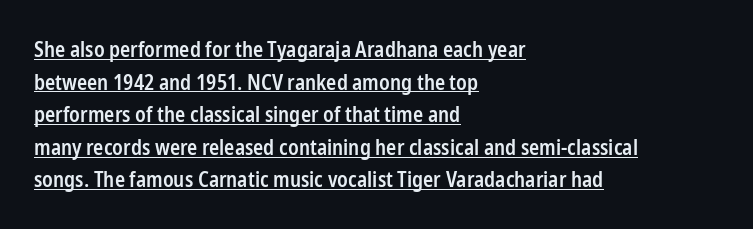
Q: Is the text bold? A: Semi-bold.
Q: Is the text italic (slanted)? A: No, it is upright.
Q: Is the text underlined? A: Yes.
Q: How is the paragraph aligned? A: Left-aligned.
Q: Is the spacing between letters normal or unusually wide? A: Normal.
Q: Is the spacing between lines tight, normal or loose? A: Normal.
